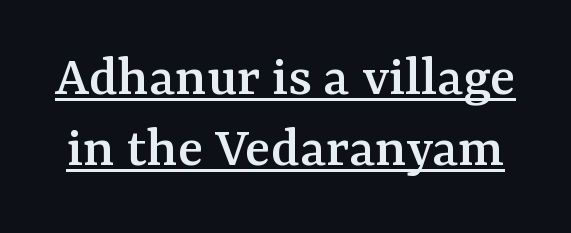
{"serif": "yes", "italic": "no", "width": "normal", "stroke_contrast": "medium", "x_height": "medium", "monospaced": "no", "underline": "yes", "line_spacing_ratio": 1.2, "letter_spacing": "normal", "letter_spacing_em": 0.0, "glyph_px": 59}
